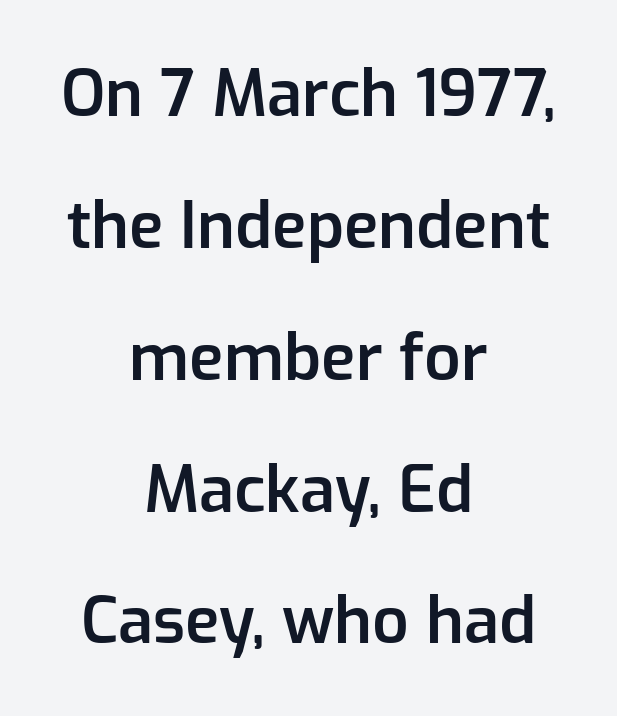
Q: Is the text bold? A: Semi-bold.
Q: Is the text italic (slanted)? A: No, it is upright.
Q: Is the typeface a serif or a sans-serif typeface? A: Sans-serif.
Q: Is the text underlined? A: No.
Q: How is the paragraph aligned? A: Centered.
Q: Is the spacing between letters normal or unusually wide? A: Normal.
Q: Is the spacing between lines tight, normal or loose? A: Loose.
Q: Width (condensed, normal, or wide)? A: Normal.
Q: Stroke contrast? A: Low.
Q: x-height? A: Medium.
Q: Monospaced? A: No.
